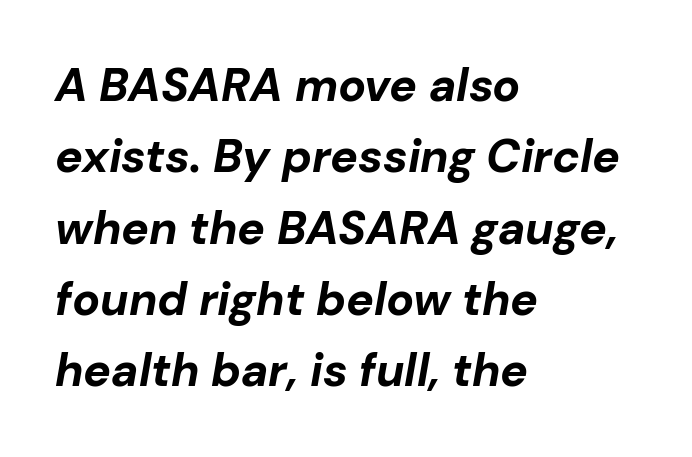
Q: Is the text bold? A: Yes.
Q: Is the text italic (slanted)? A: Yes, it leans right by about 10 degrees.
Q: Is the text underlined? A: No.
Q: How is the paragraph aligned? A: Left-aligned.
Q: Is the spacing between letters normal or unusually wide? A: Normal.
Q: Is the spacing between lines tight, normal or loose? A: Normal.
Q: Width (condensed, normal, or wide)? A: Normal.
Q: Stroke contrast? A: Low.
Q: x-height? A: Medium.
Q: Monospaced? A: No.
